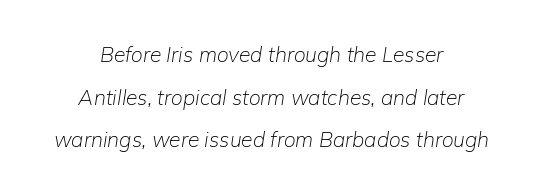
Each stroke keeps to a modest, everyday thickness or less. Caption: standard tracking, unaltered. Widely set lines give the paragraph a tall, airy silhouette. In terms of posture, this sample is oblique.
